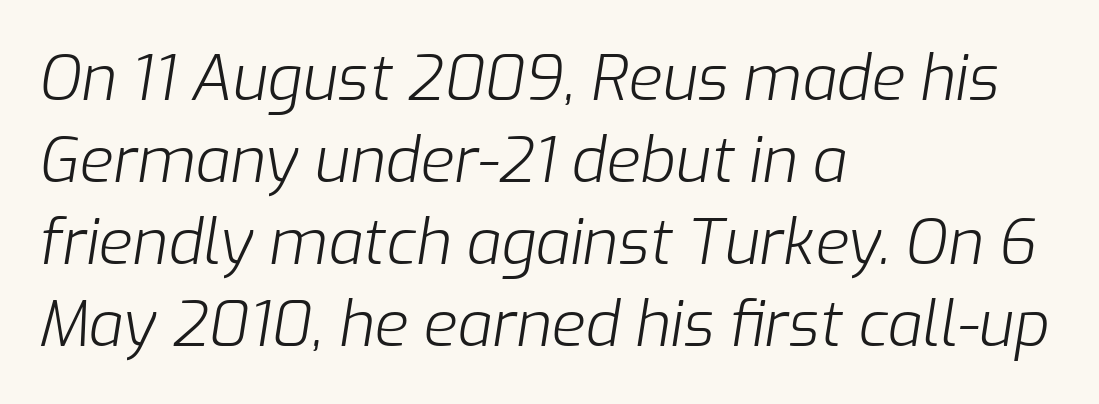
Q: Is the text bold? A: No.
Q: Is the text italic (slanted)? A: Yes, it leans right by about 9 degrees.
Q: Is the text underlined? A: No.
Q: How is the paragraph aligned? A: Left-aligned.
Q: Is the spacing between letters normal or unusually wide? A: Normal.
Q: Is the spacing between lines tight, normal or loose? A: Normal.
Q: Width (condensed, normal, or wide)? A: Normal.
Q: Stroke contrast? A: Low.
Q: x-height? A: Medium.
Q: Monospaced? A: No.
